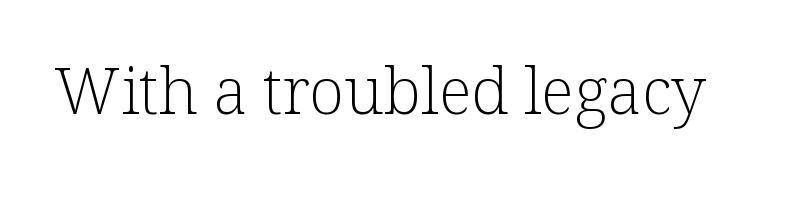
The image shows 65 px light serif type, upright; set normal letter spacing, not underlined; low stroke contrast and a medium x-height.
